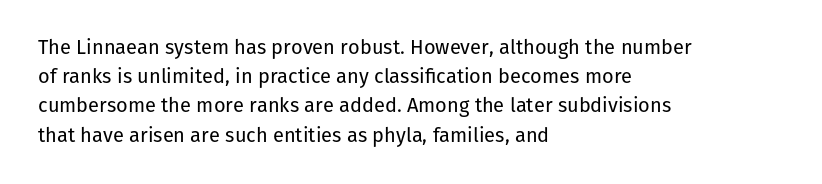
Q: Is the text bold? A: No.
Q: Is the text italic (slanted)? A: No, it is upright.
Q: Is the text underlined? A: No.
Q: How is the paragraph aligned? A: Left-aligned.
Q: Is the spacing between letters normal or unusually wide? A: Normal.
Q: Is the spacing between lines tight, normal or loose? A: Normal.
